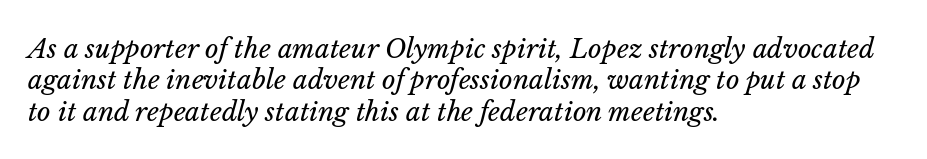
Style check: oblique. The strokes are not fattened; the text isn't bold. Glance below the letters and you will spot only blank space. Horizontally, the lines are justified to the leading edge only.
